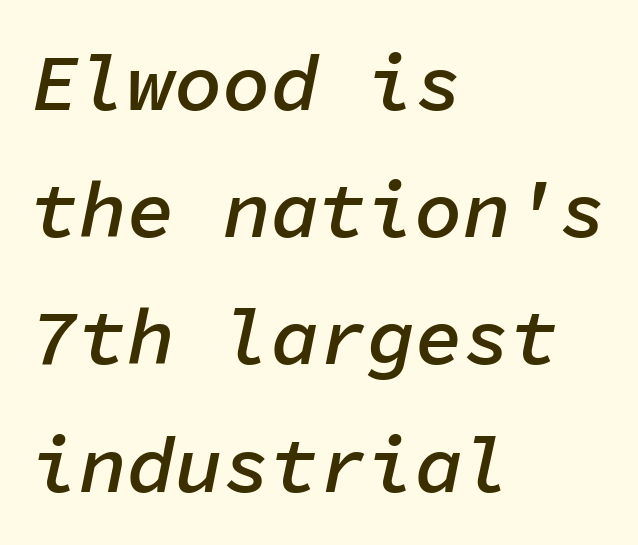
{"italic": "yes", "lean": "right", "slant_degrees": 11, "bold": "semi", "weight": "semibold", "width": "normal", "stroke_contrast": "low", "x_height": "medium", "monospaced": "yes", "underline": "no", "align": "left", "line_spacing": "normal", "line_spacing_ratio": 1.59, "letter_spacing": "normal", "letter_spacing_em": 0.0, "glyph_px": 80}
